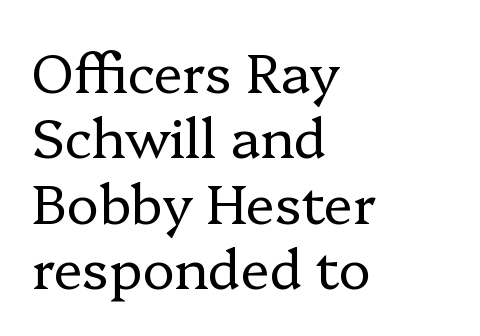
The image shows 54 px regular-weight serif type, upright; set left-aligned, line spacing 1.21x, normal letter spacing, not underlined; low stroke contrast and a medium x-height.
